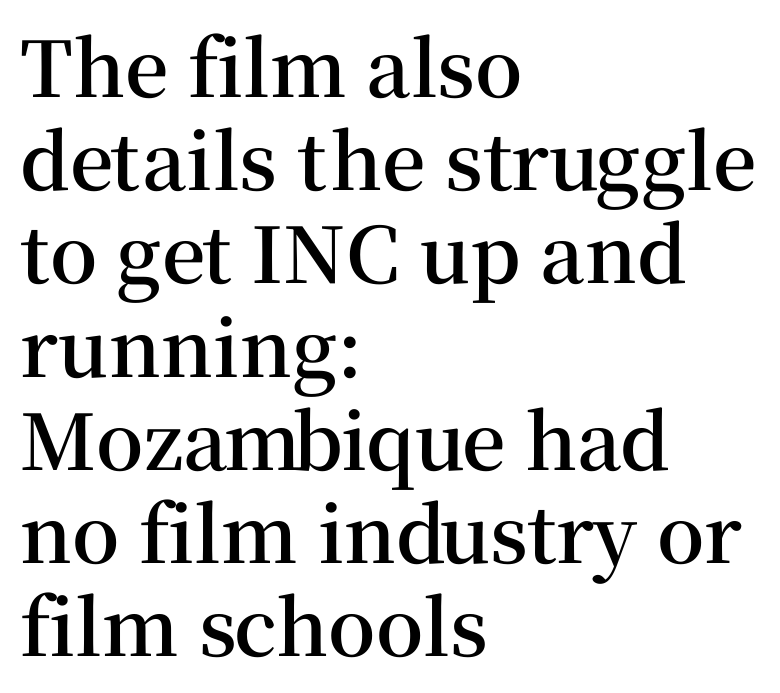
Q: Is the text bold? A: Semi-bold.
Q: Is the text italic (slanted)? A: No, it is upright.
Q: Is the typeface a serif or a sans-serif typeface? A: Serif.
Q: Is the text underlined? A: No.
Q: How is the paragraph aligned? A: Left-aligned.
Q: Is the spacing between letters normal or unusually wide? A: Normal.
Q: Width (condensed, normal, or wide)? A: Normal.
Q: Stroke contrast? A: Medium.
Q: x-height? A: Medium.
Q: Monospaced? A: No.
